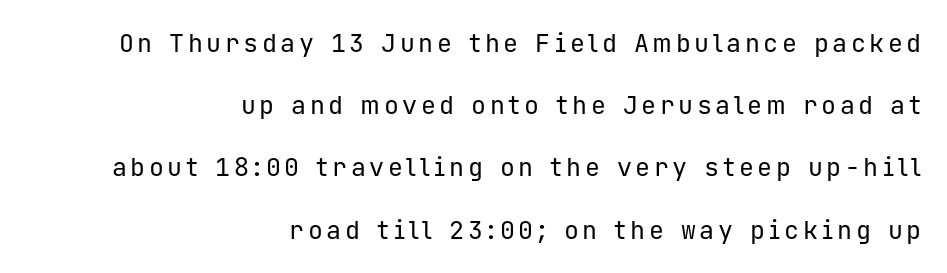
Q: Is the text bold? A: No.
Q: Is the text italic (slanted)? A: No, it is upright.
Q: Is the text underlined? A: No.
Q: How is the paragraph aligned? A: Right-aligned.
Q: Is the spacing between lines tight, normal or loose? A: Loose.
